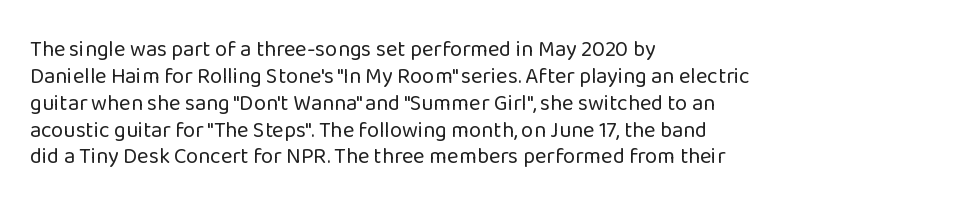
The image shows 22 px text type, upright; set left-aligned, line spacing 1.22x, normal letter spacing, not underlined.
